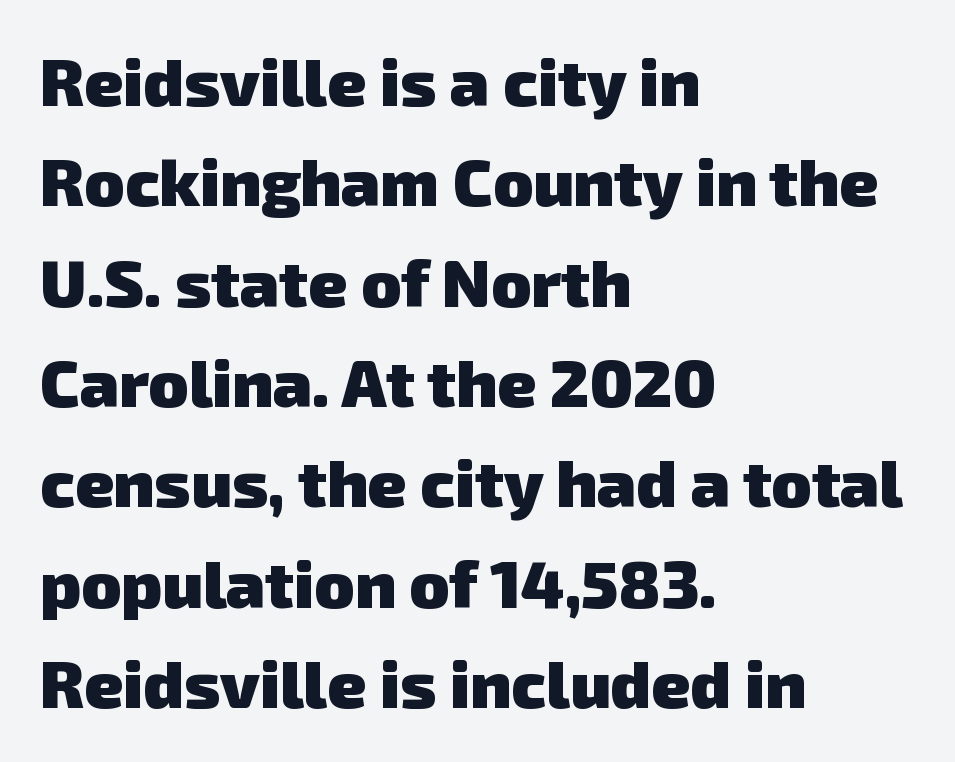
Q: Is the text bold? A: Yes.
Q: Is the typeface a serif or a sans-serif typeface? A: Sans-serif.
Q: Is the text underlined? A: No.
Q: How is the paragraph aligned? A: Left-aligned.
Q: Is the spacing between letters normal or unusually wide? A: Normal.
Q: Is the spacing between lines tight, normal or loose? A: Normal.
Q: Width (condensed, normal, or wide)? A: Normal.
Q: Stroke contrast? A: Low.
Q: x-height? A: Medium.
Q: Monospaced? A: No.
